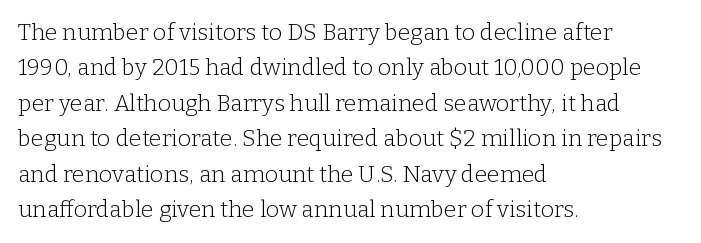
Q: Is the text bold? A: No.
Q: Is the text italic (slanted)? A: No, it is upright.
Q: Is the text underlined? A: No.
Q: How is the paragraph aligned? A: Left-aligned.
Q: Is the spacing between letters normal or unusually wide? A: Normal.
Q: Is the spacing between lines tight, normal or loose? A: Normal.
